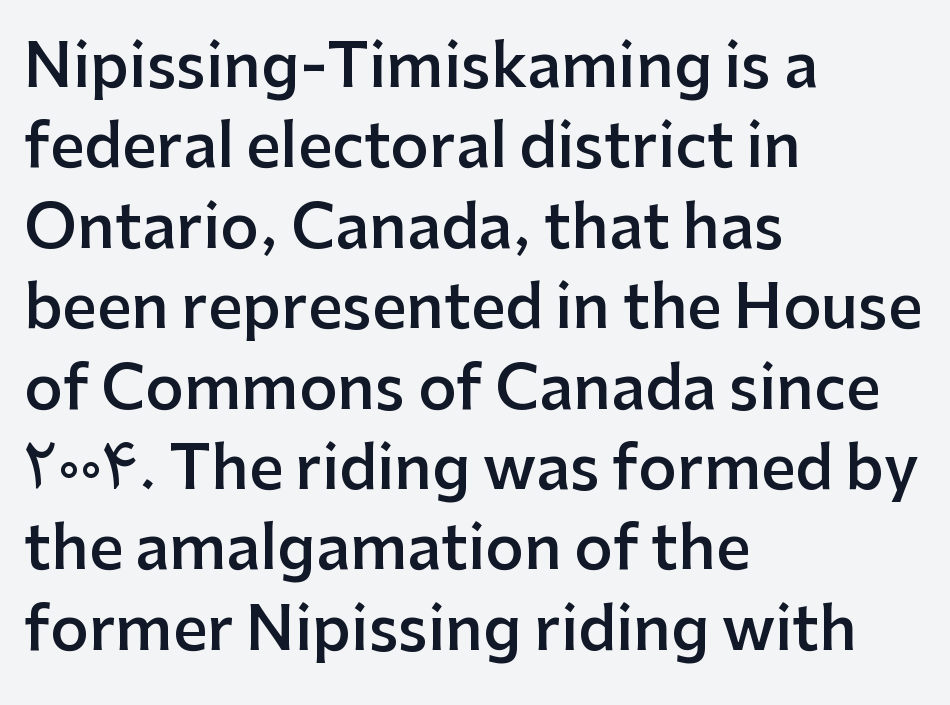
Q: Is the text bold? A: Semi-bold.
Q: Is the text italic (slanted)? A: No, it is upright.
Q: Is the typeface a serif or a sans-serif typeface? A: Sans-serif.
Q: Is the text underlined? A: No.
Q: How is the paragraph aligned? A: Left-aligned.
Q: Is the spacing between letters normal or unusually wide? A: Normal.
Q: Is the spacing between lines tight, normal or loose? A: Normal.
Q: Width (condensed, normal, or wide)? A: Normal.
Q: Stroke contrast? A: Low.
Q: x-height? A: Medium.
Q: Monospaced? A: No.
